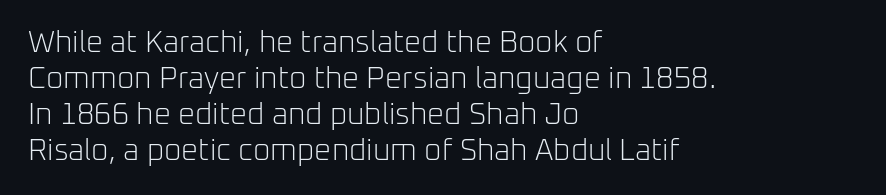
{"serif": "no", "italic": "no", "bold": "no", "weight": "light", "width": "normal", "stroke_contrast": "low", "x_height": "medium", "monospaced": "no", "underline": "no", "align": "left", "line_spacing_ratio": 1.2, "letter_spacing": "normal", "letter_spacing_em": 0.0, "glyph_px": 30}
